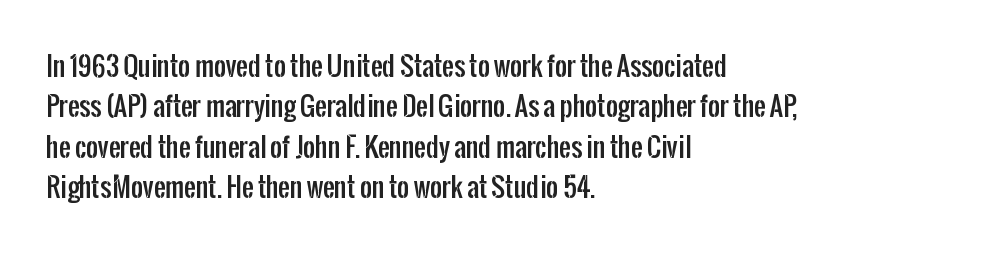
{"italic": "no", "underline": "no", "align": "left", "line_spacing": "normal", "line_spacing_ratio": 1.55, "letter_spacing": "normal", "letter_spacing_em": 0.0, "glyph_px": 26}
